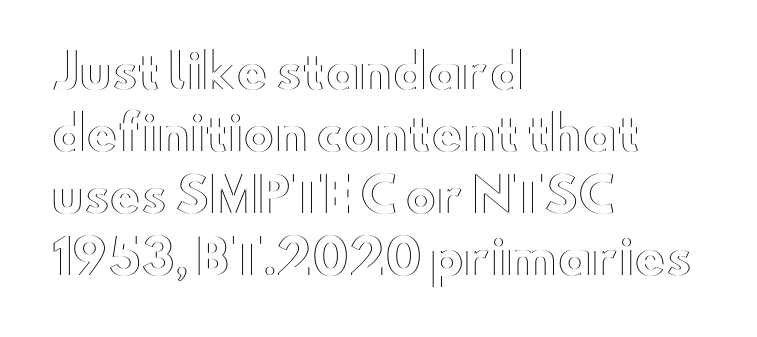
The image shows 47 px wide type, upright; set left-aligned, normal line spacing (1.32x), normal letter spacing, not underlined; a small x-height.
